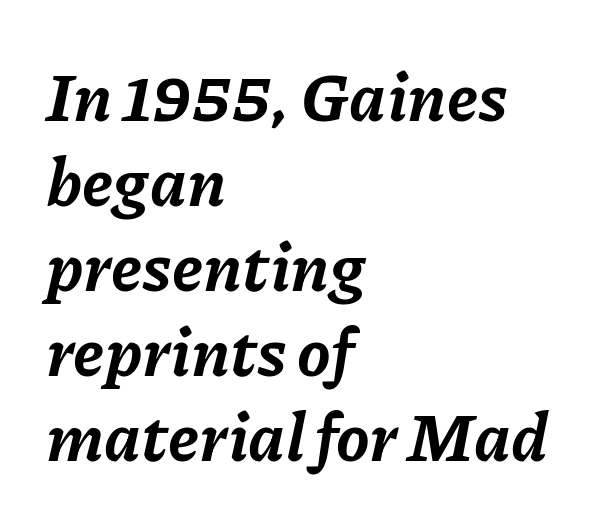
Looks like regular typesetting: each glyph gets only the width it needs. Standard letterfit; no display-style spreading of the glyphs. The passage shown is not underscored anywhere. Plenty of ink on the page — the face is bold.
